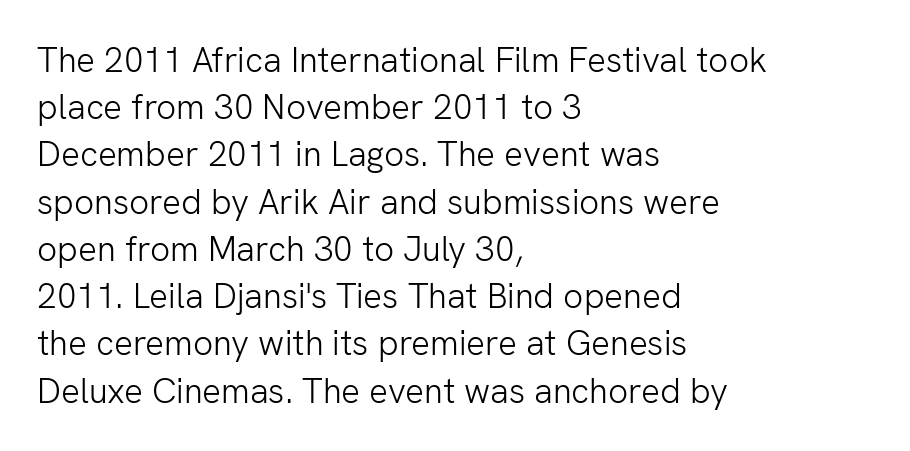
{"serif": "no", "italic": "no", "bold": "no", "weight": "light", "width": "normal", "stroke_contrast": "low", "x_height": "medium", "monospaced": "no", "underline": "no", "align": "left", "line_spacing": "normal", "line_spacing_ratio": 1.35, "letter_spacing": "normal", "letter_spacing_em": 0.0, "glyph_px": 35}
